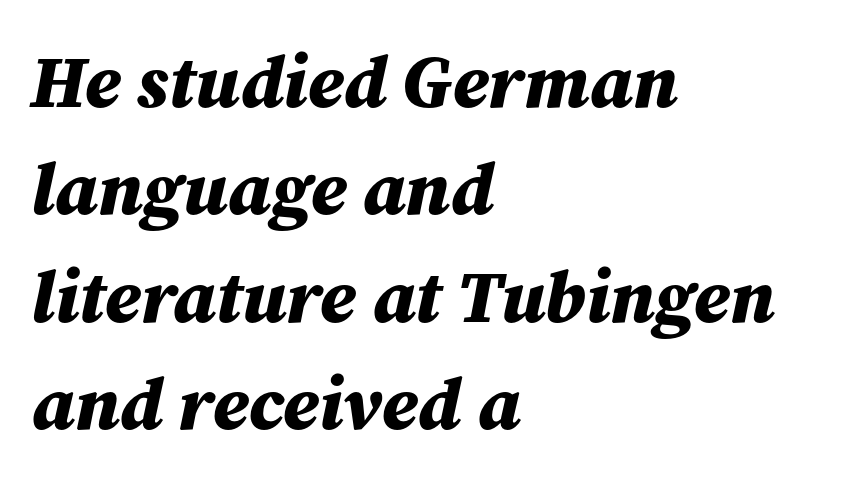
The image shows 74 px bold type, italic (leaning right); set left-aligned, normal line spacing (1.45x), normal letter spacing, not underlined; medium stroke contrast and a medium x-height.
